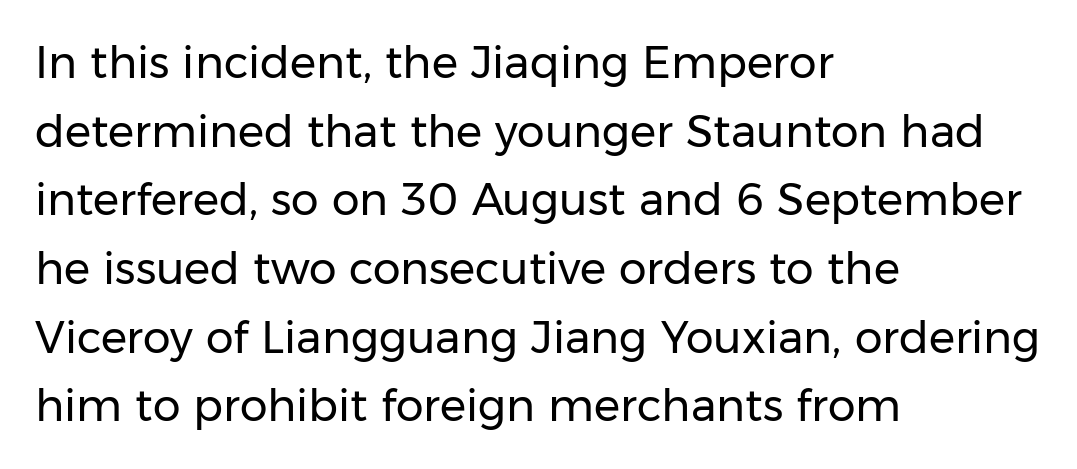
{"serif": "no", "italic": "no", "bold": "no", "weight": "regular", "width": "normal", "stroke_contrast": "low", "x_height": "medium", "monospaced": "no", "underline": "no", "align": "left", "line_spacing": "normal", "line_spacing_ratio": 1.56, "letter_spacing": "normal", "letter_spacing_em": 0.0, "glyph_px": 44}
